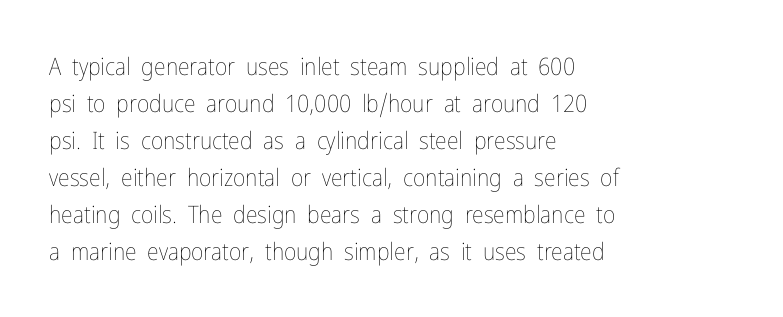
{"italic": "no", "bold": "no", "underline": "no", "align": "left", "line_spacing": "normal", "line_spacing_ratio": 1.54, "letter_spacing": "normal", "letter_spacing_em": 0.0, "glyph_px": 24}
